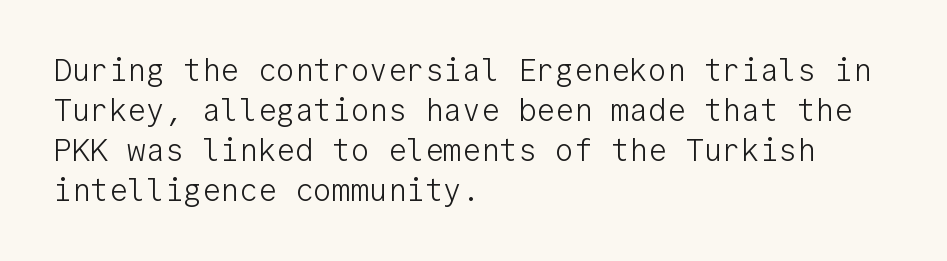
Look at the tracking — it's just the regular setting, nothing added. This is roman type, the default non-slanted kind. Counters stay open thanks to moderate or lighter strokes. The lines in this sample share a left origin and differ only in where they stop. The face used here is a sans, in the tradition of grotesques and geometrics.
